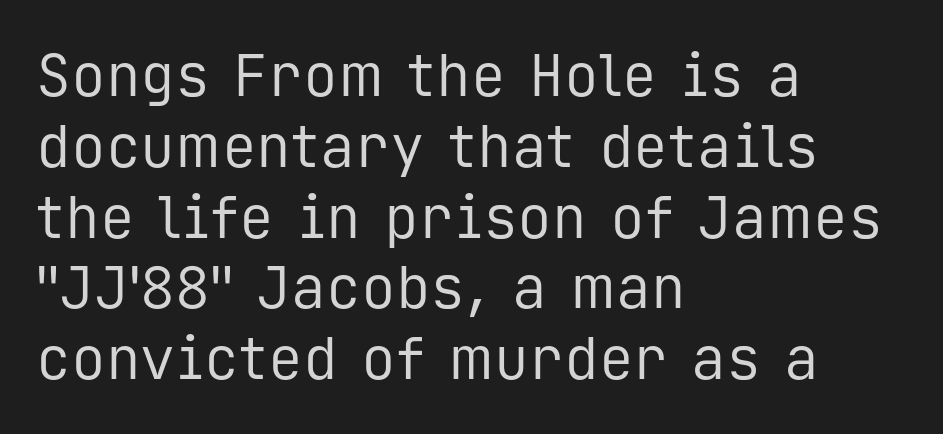
{"serif": "no", "italic": "no", "bold": "no", "weight": "regular", "width": "normal", "stroke_contrast": "low", "x_height": "medium", "monospaced": "yes", "underline": "no", "align": "left", "line_spacing_ratio": 1.22, "letter_spacing": "normal", "letter_spacing_em": 0.0, "glyph_px": 58}
